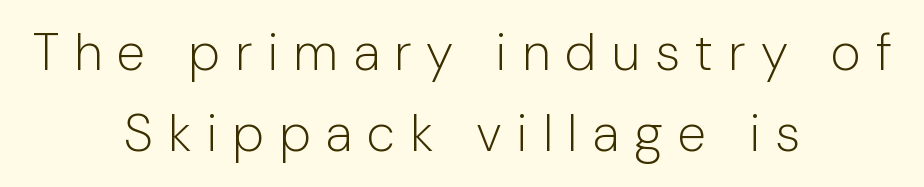
The image shows 52 px light sans-serif type, upright; set centered, normal line spacing (1.56x), unusually wide letter spacing (+0.29 em), not underlined; low stroke contrast and a medium x-height.
